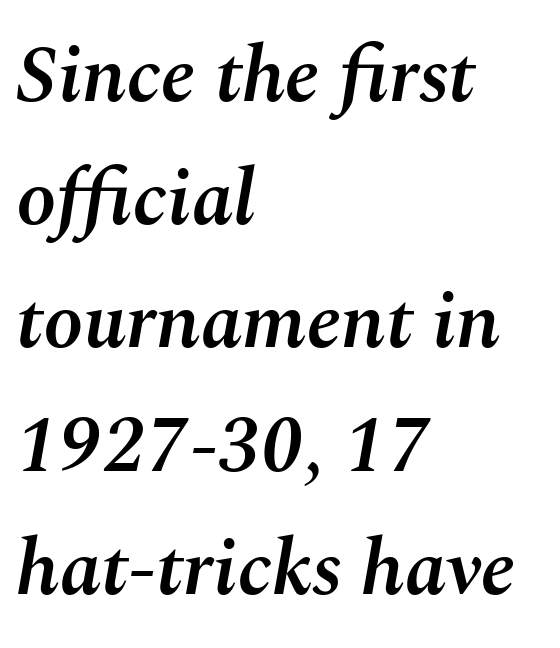
The image shows 80 px semibold type, italic (leaning right); set left-aligned, normal line spacing (1.54x), normal letter spacing, not underlined; medium stroke contrast and a medium x-height.
